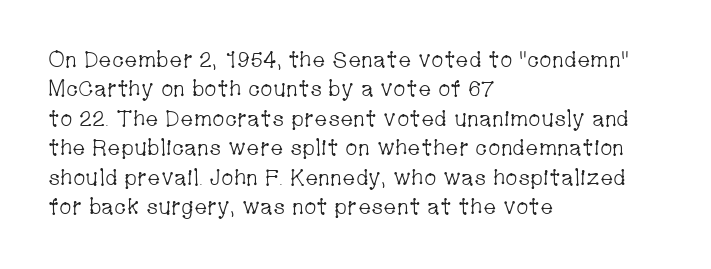
{"italic": "no", "bold": "no", "underline": "no", "align": "left", "line_spacing": "normal", "line_spacing_ratio": 1.34, "letter_spacing": "normal", "letter_spacing_em": 0.0, "glyph_px": 22}
